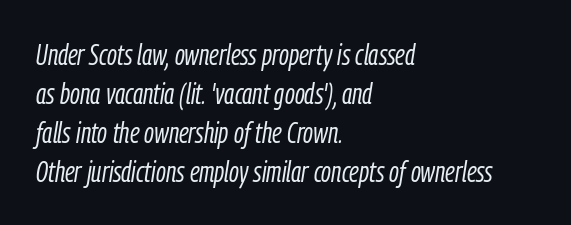
Q: Is the text bold? A: No.
Q: Is the text italic (slanted)? A: Yes, it leans right by about 9 degrees.
Q: Is the text underlined? A: No.
Q: How is the paragraph aligned? A: Left-aligned.
Q: Is the spacing between letters normal or unusually wide? A: Normal.
Q: Is the spacing between lines tight, normal or loose? A: Normal.
Q: Width (condensed, normal, or wide)? A: Condensed.
Q: Stroke contrast? A: Low.
Q: x-height? A: Medium.
Q: Monospaced? A: No.
